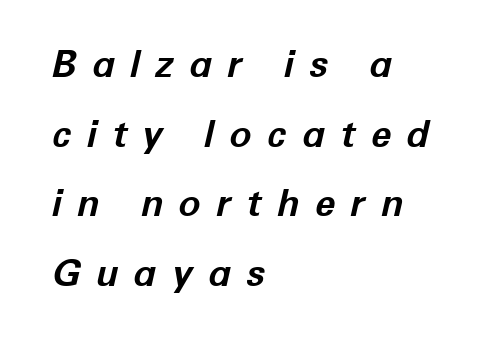
The letters are bold, with thick, heavy strokes. Underlining? Definitely not there. Glyph-to-glyph distance is far greater than everyday printed text. The lines in this sample share a left origin and differ only in where they stop.
